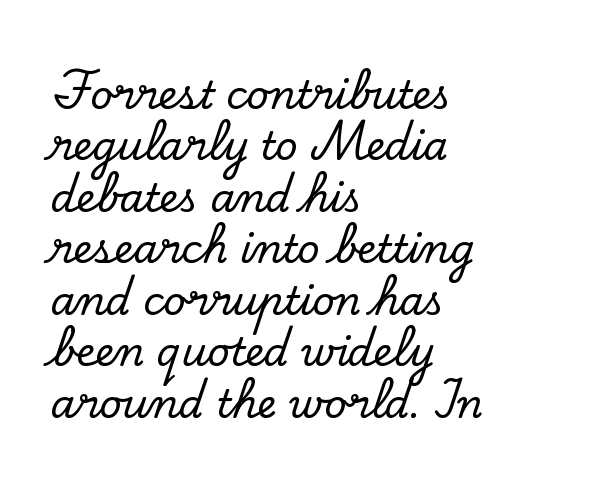
The image shows 39 px serif type; set left-aligned, normal line spacing (1.32x), normal letter spacing, not underlined; low stroke contrast and a small x-height.
